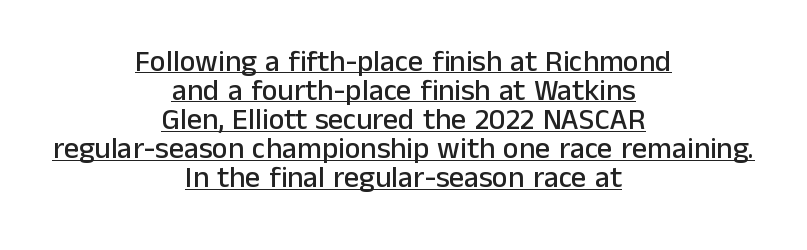
The lettering is marked with a stroke running underneath it. What's the leading like? Squeezed, with rows nearly overlapping. This sample uses an upright cut, with every glyph sitting square on the baseline. Stroke terminals: plain, sans-serif. In CSS terms this would be text-align: center.
